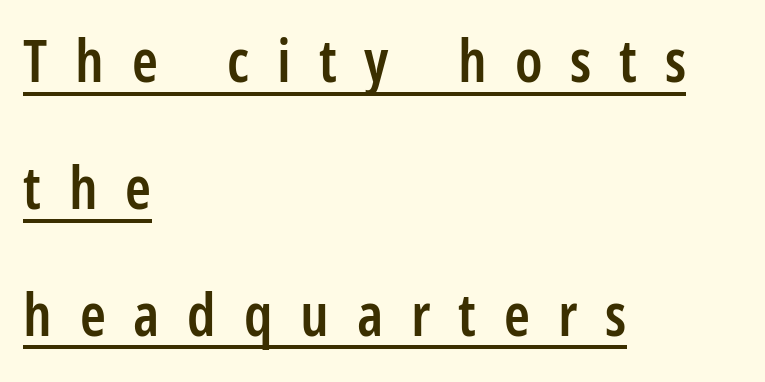
{"serif": "no", "italic": "no", "bold": "semi", "weight": "semibold", "width": "condensed", "stroke_contrast": "low", "x_height": "large", "monospaced": "no", "underline": "yes", "align": "left", "line_spacing": "loose", "line_spacing_ratio": 2.15, "letter_spacing": "wide", "letter_spacing_em": 0.47, "glyph_px": 59}
